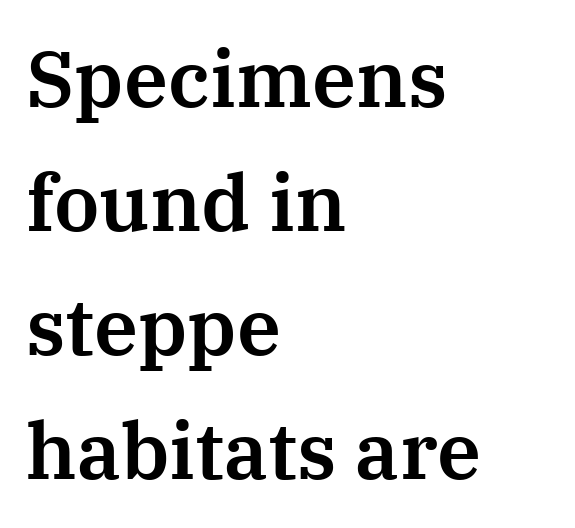
{"serif": "yes", "italic": "no", "width": "normal", "stroke_contrast": "medium", "x_height": "medium", "monospaced": "no", "underline": "no", "align": "left", "line_spacing": "normal", "line_spacing_ratio": 1.57, "letter_spacing": "normal", "letter_spacing_em": 0.0, "glyph_px": 79}
